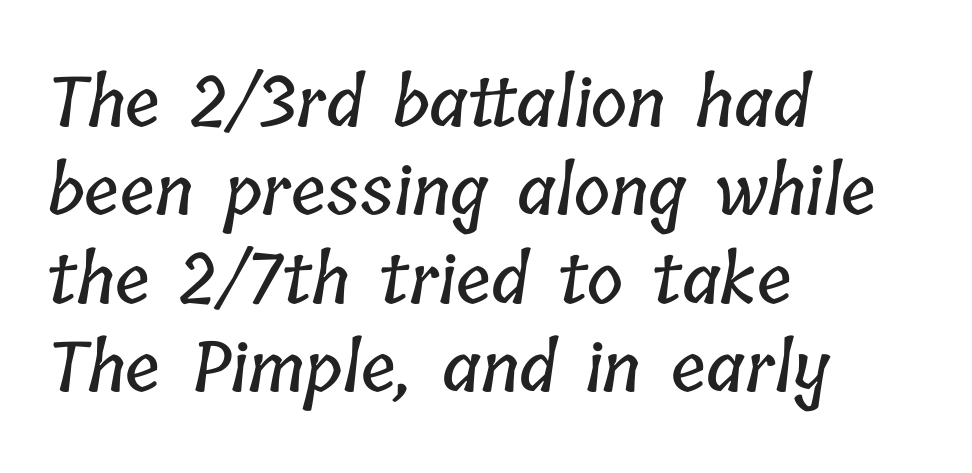
Q: Is the text underlined? A: No.
Q: How is the paragraph aligned? A: Left-aligned.
Q: Is the spacing between letters normal or unusually wide? A: Normal.
Q: Is the spacing between lines tight, normal or loose? A: Normal.
Q: Width (condensed, normal, or wide)? A: Condensed.
Q: Stroke contrast? A: Low.
Q: x-height? A: Medium.
Q: Monospaced? A: No.
